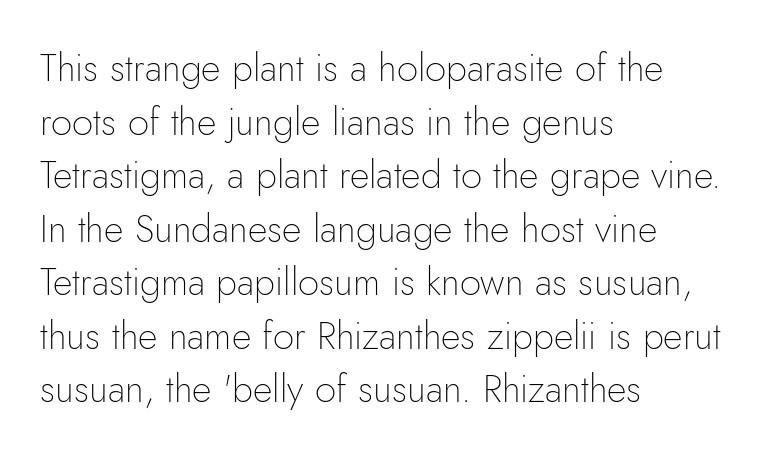
{"serif": "no", "italic": "no", "bold": "no", "weight": "thin", "width": "normal", "stroke_contrast": "low", "x_height": "small", "monospaced": "no", "underline": "no", "align": "left", "line_spacing": "normal", "line_spacing_ratio": 1.41, "letter_spacing": "normal", "letter_spacing_em": 0.0, "glyph_px": 38}
